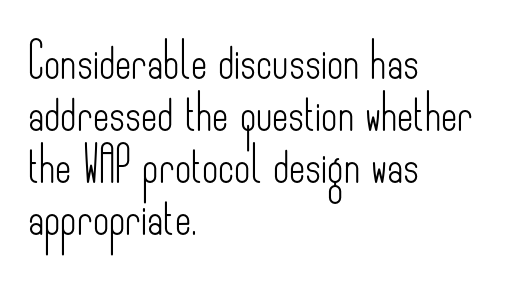
This sample uses plain, unmodified letter spacing. These lines are set flush left with a ragged right edge. These lines were composed using upright roman letters. The letters look calm and open, with moderate or lighter stems.
